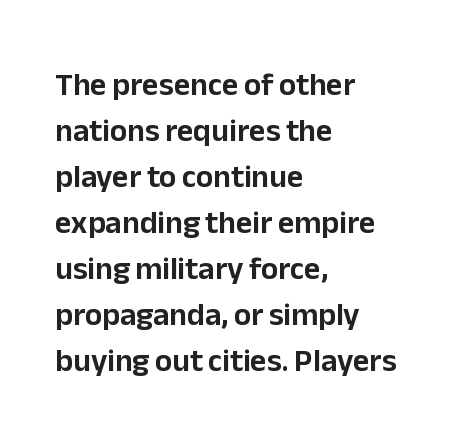
{"serif": "no", "italic": "no", "width": "normal", "stroke_contrast": "low", "x_height": "medium", "monospaced": "no", "underline": "no", "align": "left", "line_spacing": "normal", "line_spacing_ratio": 1.44, "letter_spacing": "normal", "letter_spacing_em": 0.0, "glyph_px": 32}
